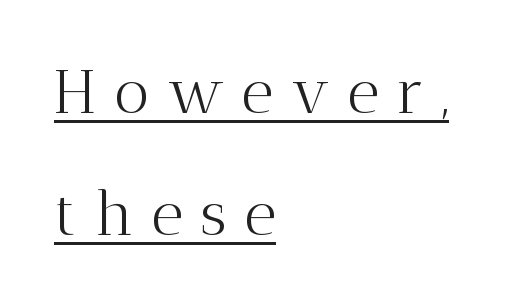
Q: Is the text bold? A: No.
Q: Is the text italic (slanted)? A: No, it is upright.
Q: Is the typeface a serif or a sans-serif typeface? A: Serif.
Q: Is the text underlined? A: Yes.
Q: How is the paragraph aligned? A: Left-aligned.
Q: Is the spacing between letters normal or unusually wide? A: Unusually wide.
Q: Is the spacing between lines tight, normal or loose? A: Loose.
Q: Width (condensed, normal, or wide)? A: Normal.
Q: Stroke contrast? A: Medium.
Q: x-height? A: Medium.
Q: Monospaced? A: No.
